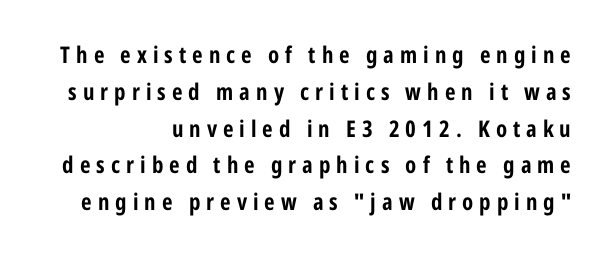
Just letters on the line, the space beneath them empty. How would I describe the line gaps? Plain and ordinary. Italic: no, the glyphs are upright roman. Letter spacing: wide.
